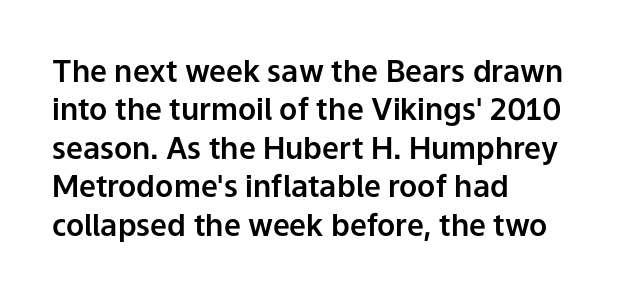
{"serif": "no", "italic": "no", "width": "normal", "stroke_contrast": "low", "x_height": "medium", "monospaced": "no", "underline": "no", "align": "left", "line_spacing": "normal", "line_spacing_ratio": 1.28, "letter_spacing": "normal", "letter_spacing_em": 0.0, "glyph_px": 30}
